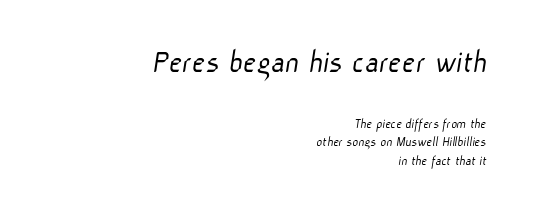
{"serif": "no", "bold": "no", "weight": "light", "width": "normal", "stroke_contrast": "low", "x_height": "medium", "monospaced": "no", "underline": "no", "align": "right", "line_spacing": "normal", "line_spacing_ratio": 1.3, "letter_spacing": "normal", "letter_spacing_em": 0.0, "larger_block": "first", "size_ratio": 2.36, "glyph_px": 33}
